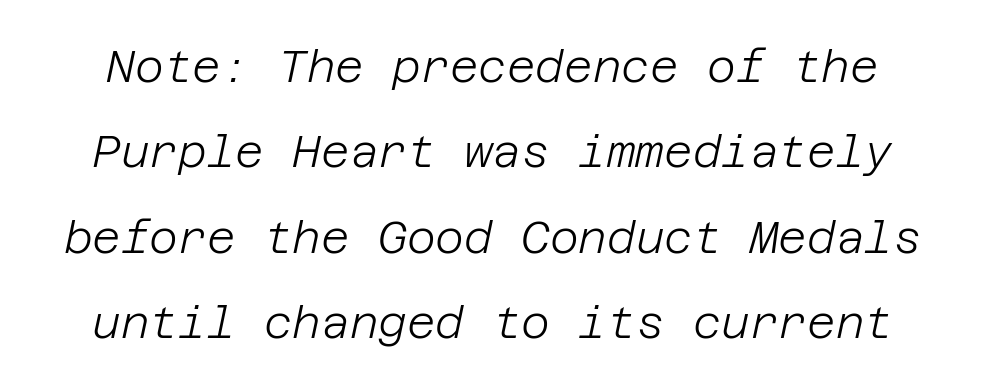
Tracking here is standard; glyphs follow each other at the usual distance. Reading down the column, the eye jumps a long way to each next line. Descender tails drop into unmarked territory. Is this a heavy cut? Hardly; it is regular or lighter. This sample uses an oblique cut, with every glyph tilted off the vertical.
